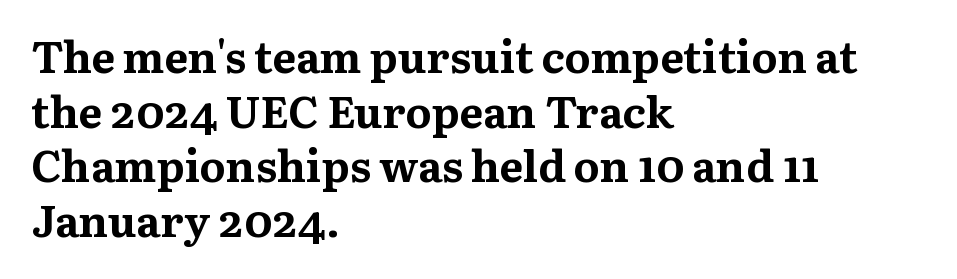
The tracking reads as untouched default to a designer's eye. Does the lettering tilt? It doesn't — this is upright. Strokes here are thick enough to call this a true bold. Character widths vary here, with narrow letters taking less room than wide ones. Old-style or modern, the face here clearly has serifs. Words float on clear page, feet unadorned.
